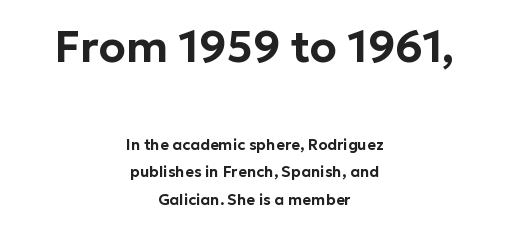
Q: Is the text italic (slanted)? A: No, it is upright.
Q: Is the typeface a serif or a sans-serif typeface? A: Sans-serif.
Q: Is the text underlined? A: No.
Q: How is the paragraph aligned? A: Centered.
Q: Is the spacing between letters normal or unusually wide? A: Normal.
Q: Which block of text is set in a larger size, the first (top) or the second (bottom)? A: The first (top) one.
Q: Width (condensed, normal, or wide)? A: Normal.
Q: Stroke contrast? A: Low.
Q: x-height? A: Medium.
Q: Monospaced? A: No.
